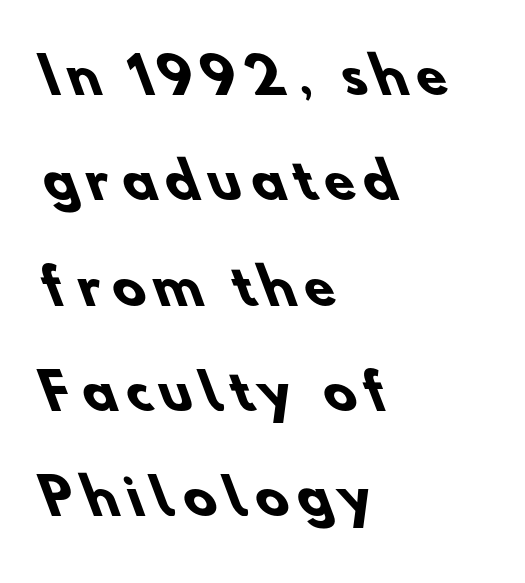
The image shows 49 px heavy sans-serif type; set left-aligned, loose line spacing (2.15x), not underlined; low stroke contrast and a small x-height.
